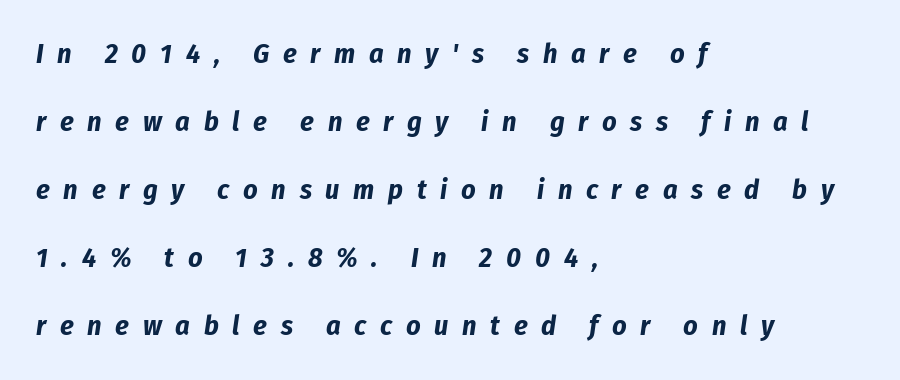
{"italic": "yes", "lean": "right", "slant_degrees": 8, "bold": "yes", "weight": "bold", "width": "condensed", "stroke_contrast": "low", "x_height": "medium", "monospaced": "no", "underline": "no", "align": "left", "line_spacing": "loose", "line_spacing_ratio": 2.43, "letter_spacing": "wide", "letter_spacing_em": 0.49, "glyph_px": 28}
